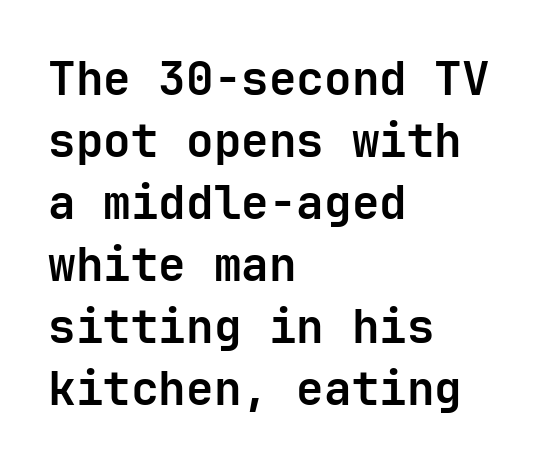
{"serif": "no", "italic": "no", "bold": "yes", "weight": "bold", "width": "normal", "stroke_contrast": "low", "x_height": "medium", "monospaced": "yes", "underline": "no", "align": "left", "line_spacing": "normal", "line_spacing_ratio": 1.35, "letter_spacing": "normal", "letter_spacing_em": 0.0, "glyph_px": 46}
